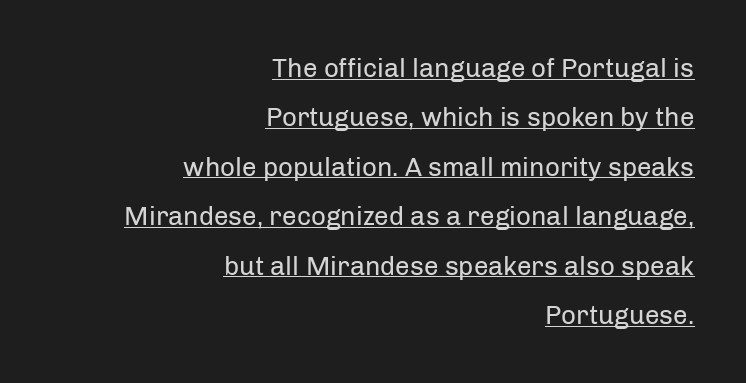
Stem width sits at or under what a default text font uses. Ordinary non-slanted type is in use. Every word sits above its own underline. In terms of letterspacing, this is plain default setting. Honestly, the rows look like they've been pulled way apart.
